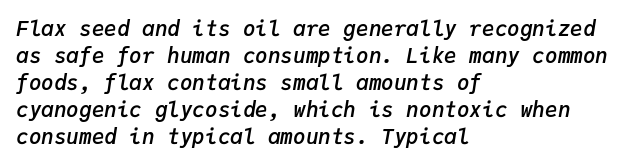
Q: Is the text bold? A: Semi-bold.
Q: Is the text italic (slanted)? A: Yes, it leans right by about 9 degrees.
Q: Is the text underlined? A: No.
Q: How is the paragraph aligned? A: Left-aligned.
Q: Is the spacing between letters normal or unusually wide? A: Normal.
Q: Is the spacing between lines tight, normal or loose? A: Normal.
